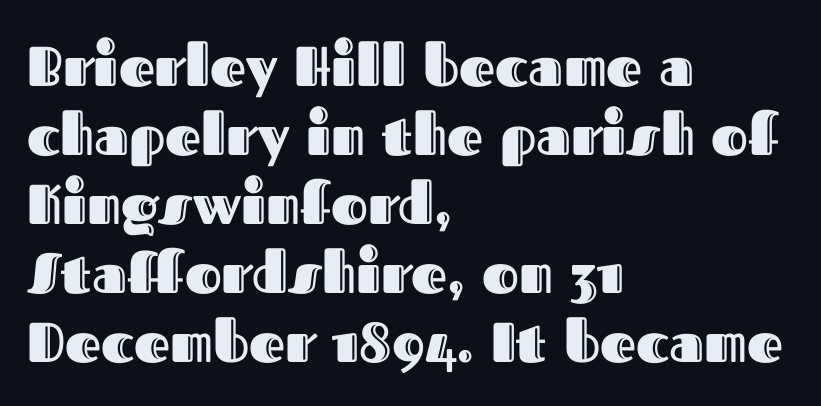
Q: Is the text italic (slanted)? A: No, it is upright.
Q: Is the text underlined? A: No.
Q: How is the paragraph aligned? A: Left-aligned.
Q: Is the spacing between letters normal or unusually wide? A: Normal.
Q: Width (condensed, normal, or wide)? A: Normal.
Q: x-height? A: Medium.
Q: Monospaced? A: No.
